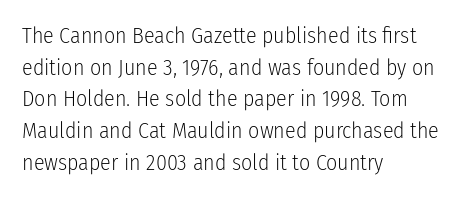
The image shows 22 px text type, upright; set left-aligned, normal line spacing (1.44x), normal letter spacing, not underlined.
